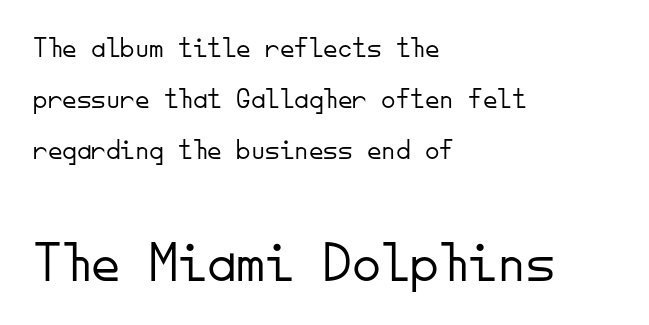
{"serif": "no", "italic": "no", "bold": "no", "weight": "light", "width": "normal", "stroke_contrast": "low", "x_height": "small", "monospaced": "yes", "underline": "no", "align": "left", "line_spacing_ratio": 1.76, "letter_spacing": "normal", "letter_spacing_em": 0.0, "larger_block": "second", "size_ratio": 2.0, "glyph_px": 58}
